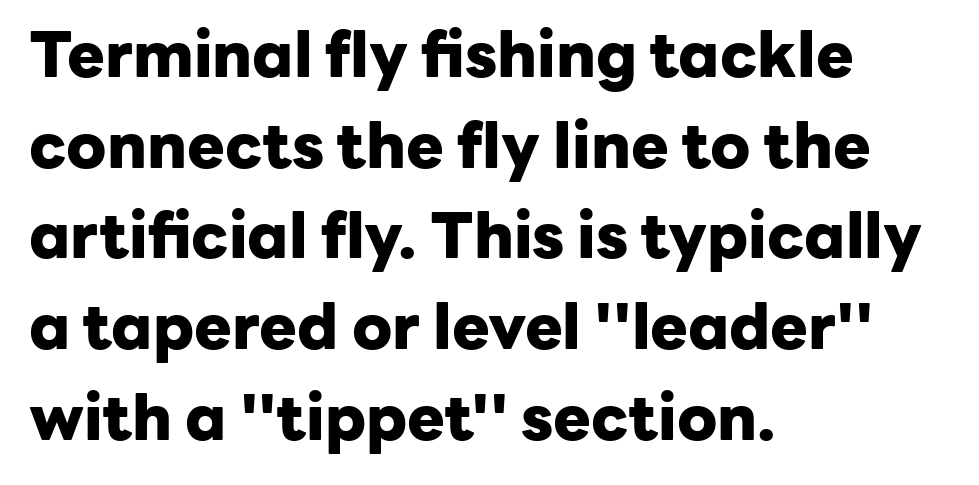
Q: Is the text bold? A: Yes.
Q: Is the text italic (slanted)? A: No, it is upright.
Q: Is the typeface a serif or a sans-serif typeface? A: Sans-serif.
Q: Is the text underlined? A: No.
Q: How is the paragraph aligned? A: Left-aligned.
Q: Is the spacing between letters normal or unusually wide? A: Normal.
Q: Is the spacing between lines tight, normal or loose? A: Normal.
Q: Width (condensed, normal, or wide)? A: Normal.
Q: Stroke contrast? A: Low.
Q: x-height? A: Medium.
Q: Monospaced? A: No.
